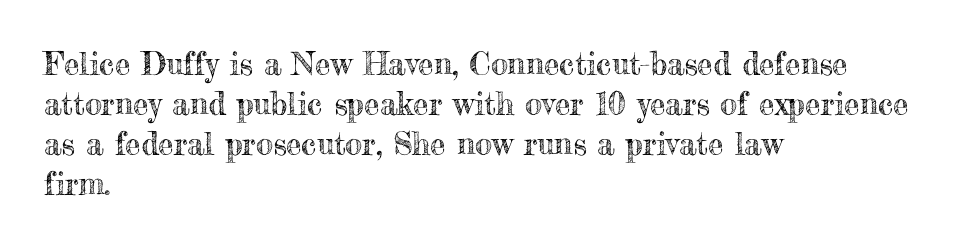
{"italic": "no", "width": "normal", "x_height": "small", "monospaced": "no", "underline": "no", "align": "left", "line_spacing": "normal", "line_spacing_ratio": 1.29, "letter_spacing": "normal", "letter_spacing_em": 0.0, "glyph_px": 31}
